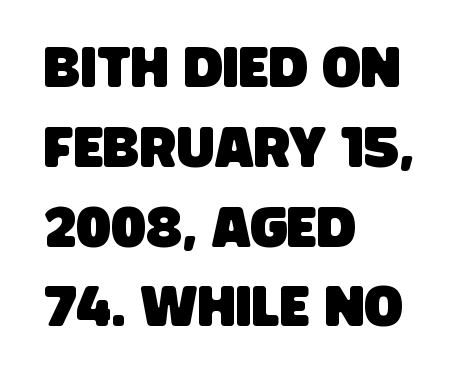
{"serif": "no", "width": "condensed", "stroke_contrast": "low", "x_height": "large", "monospaced": "no", "underline": "no", "align": "left", "line_spacing": "normal", "line_spacing_ratio": 1.4, "letter_spacing": "normal", "letter_spacing_em": 0.0, "glyph_px": 57}
